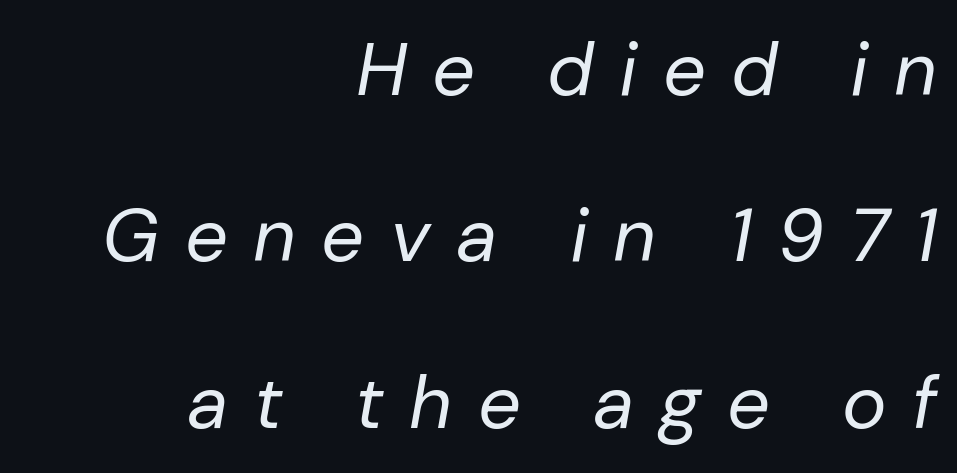
The specimen omits any rule beneath the text block's lines. Note the varied advance widths — an 'i' is clearly narrower than an 'm'. Notice the wide empty band between every row — that's loose leading. Italic: yes, the glyphs are oblique. The weight would be labelled regular, book, light, or lighter still. The passage shown has open, widely tracked lettering throughout.
